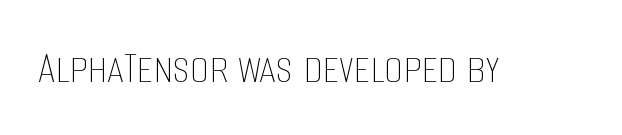
{"italic": "no", "bold": "no", "weight": "thin", "width": "condensed", "stroke_contrast": "low", "x_height": "large", "monospaced": "no", "underline": "no", "letter_spacing": "normal", "letter_spacing_em": 0.0, "glyph_px": 48}
